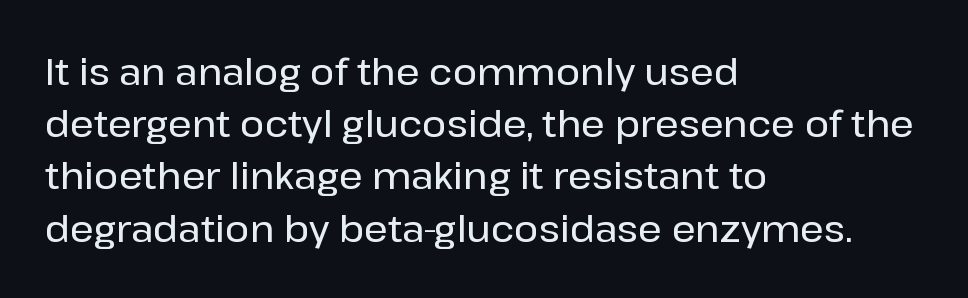
The letters advance in unequal steps, a hallmark of proportional type. Letterform terminals end flat and unadorned throughout the passage. Underlining? Definitely not there. This sample uses an upright cut, with every glyph sitting square on the baseline. Characters follow at the spacing the type designer built in.
